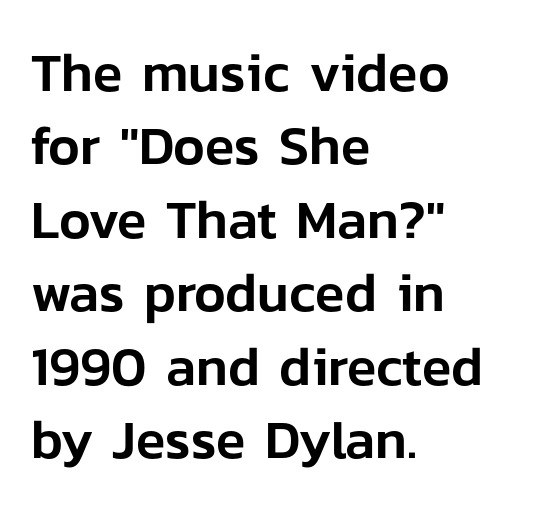
The image shows 54 px sans-serif type, upright; set left-aligned, normal line spacing (1.36x), normal letter spacing, not underlined; low stroke contrast and a medium x-height.
